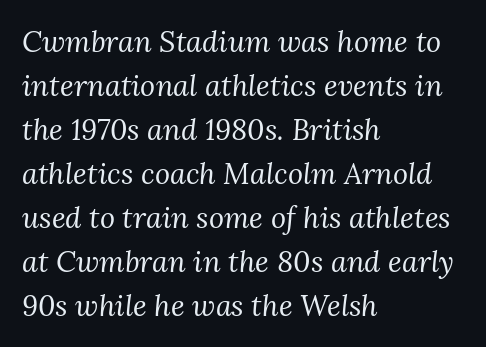
Q: Is the text bold? A: No.
Q: Is the text italic (slanted)? A: Yes, it leans right by about 3 degrees.
Q: Is the typeface a serif or a sans-serif typeface? A: Serif.
Q: Is the text underlined? A: No.
Q: How is the paragraph aligned? A: Left-aligned.
Q: Is the spacing between letters normal or unusually wide? A: Normal.
Q: Is the spacing between lines tight, normal or loose? A: Normal.
Q: Width (condensed, normal, or wide)? A: Normal.
Q: Stroke contrast? A: Medium.
Q: x-height? A: Medium.
Q: Monospaced? A: No.
